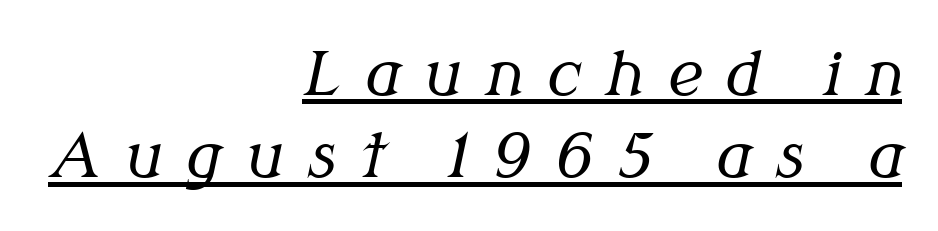
Q: Is the text bold? A: No.
Q: Is the text italic (slanted)? A: Yes, it leans right by about 12 degrees.
Q: Is the typeface a serif or a sans-serif typeface? A: Serif.
Q: Is the text underlined? A: Yes.
Q: How is the paragraph aligned? A: Right-aligned.
Q: Is the spacing between letters normal or unusually wide? A: Unusually wide.
Q: Is the spacing between lines tight, normal or loose? A: Normal.
Q: Width (condensed, normal, or wide)? A: Normal.
Q: Stroke contrast? A: Medium.
Q: x-height? A: Medium.
Q: Monospaced? A: No.
